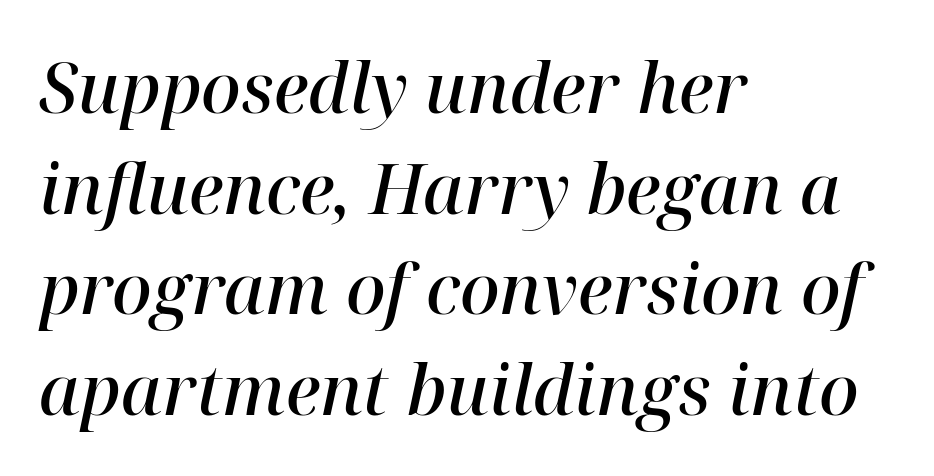
Lines of text with bare space underneath. Looks like regular typesetting: each glyph gets only the width it needs. Designer's note — italics engaged. Caption: multi-line text, flush left, ragged right.
